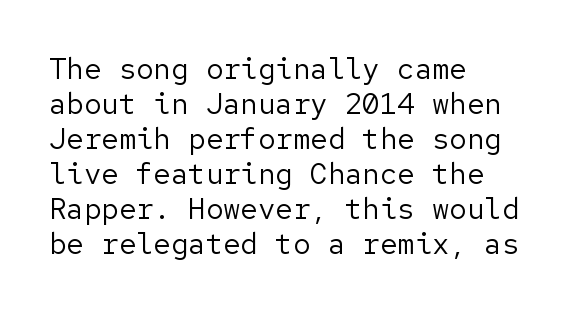
A sans-serif font was chosen for this passage. In terms of letterspacing, this is plain default setting. These lines were composed using upright roman letters. The face looks like a standard text weight, possibly lighter. Unmarked baselines from the first word to the last. Line starts are locked; line ends wander.
